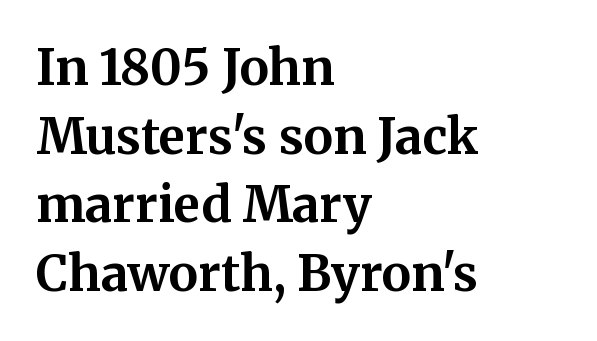
This is serif lettering, the kind often seen in printed books. Weight check: bold — yes, fully. Evenly set lines give the paragraph a standard silhouette. Inter-character spacing is left at the font's built-in metrics.
